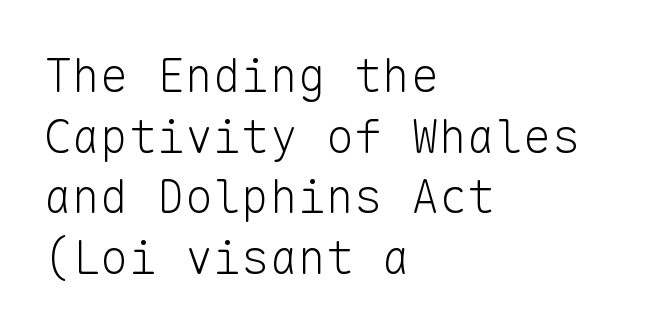
Q: Is the text bold? A: No.
Q: Is the text italic (slanted)? A: No, it is upright.
Q: Is the typeface a serif or a sans-serif typeface? A: Sans-serif.
Q: Is the text underlined? A: No.
Q: How is the paragraph aligned? A: Left-aligned.
Q: Is the spacing between letters normal or unusually wide? A: Normal.
Q: Is the spacing between lines tight, normal or loose? A: Normal.
Q: Width (condensed, normal, or wide)? A: Normal.
Q: Stroke contrast? A: Low.
Q: x-height? A: Medium.
Q: Monospaced? A: Yes.
